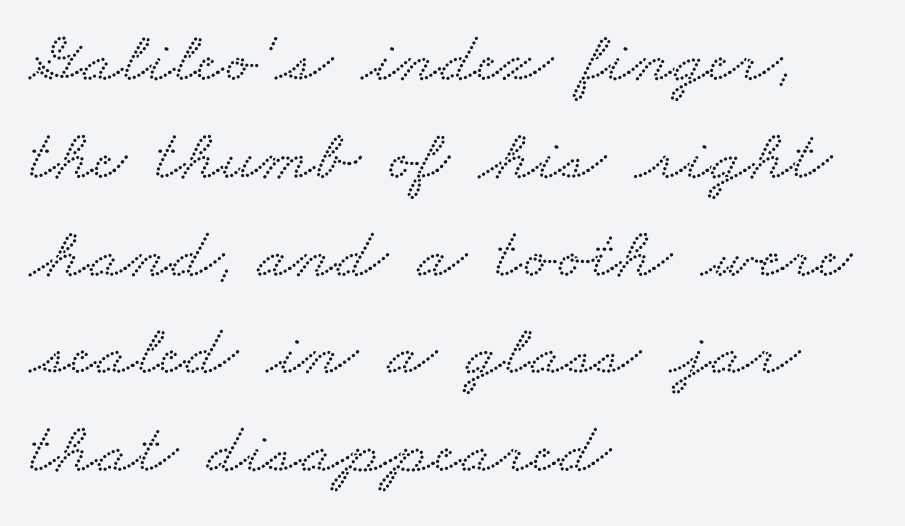
The rendering uses natural spacing where letterforms have individual widths. Casual observation: everything's shoved over to the left. The leading is moderate, giving the passage an even texture. What stands out about the letter spacing? Nothing — it is the standard amount.
